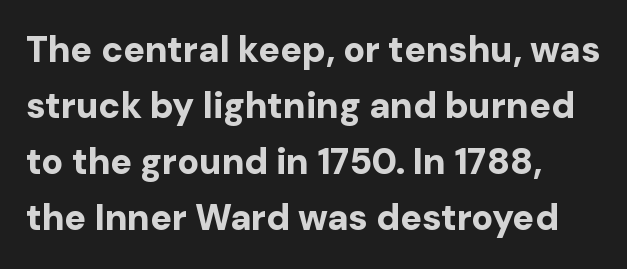
Visually the block forms a straight wall on the left and a jagged coastline on the right. The vertical gap from one line to the next is medium. What stands out about the letter spacing? Nothing — it is the standard amount. Serifs: no, the terminals of the letterforms are clean.
